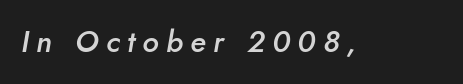
Q: Is the text bold? A: Semi-bold.
Q: Is the text italic (slanted)? A: Yes, it leans right by about 10 degrees.
Q: Is the text underlined? A: No.
Q: Is the spacing between letters normal or unusually wide? A: Unusually wide.
Q: Width (condensed, normal, or wide)? A: Normal.
Q: Stroke contrast? A: Low.
Q: x-height? A: Small.
Q: Monospaced? A: No.
